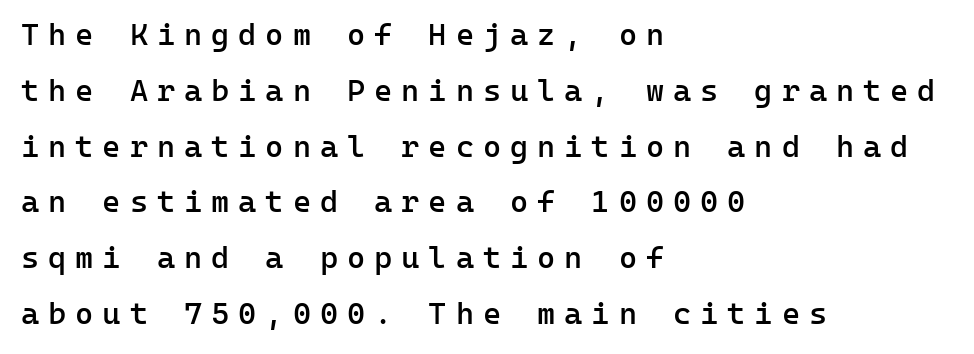
Q: Is the text bold? A: Semi-bold.
Q: Is the text italic (slanted)? A: No, it is upright.
Q: Is the typeface a serif or a sans-serif typeface? A: Sans-serif.
Q: Is the text underlined? A: No.
Q: How is the paragraph aligned? A: Left-aligned.
Q: Is the spacing between letters normal or unusually wide? A: Unusually wide.
Q: Width (condensed, normal, or wide)? A: Normal.
Q: Stroke contrast? A: Low.
Q: x-height? A: Medium.
Q: Monospaced? A: Yes.
